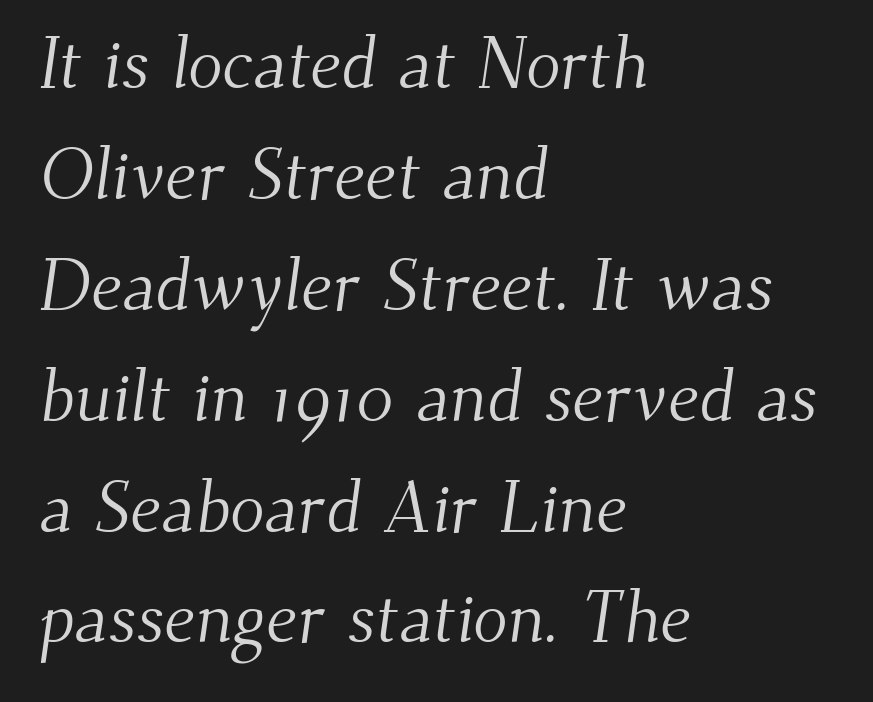
{"serif": "yes", "bold": "no", "weight": "light", "width": "normal", "stroke_contrast": "medium", "x_height": "small", "monospaced": "no", "underline": "no", "align": "left", "line_spacing": "normal", "line_spacing_ratio": 1.54, "letter_spacing": "normal", "letter_spacing_em": 0.0, "glyph_px": 72}
